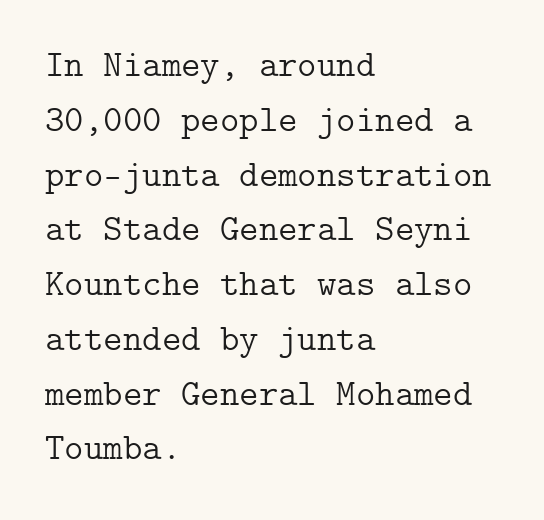
Q: Is the text bold? A: No.
Q: Is the text italic (slanted)? A: No, it is upright.
Q: Is the typeface a serif or a sans-serif typeface? A: Serif.
Q: Is the text underlined? A: No.
Q: How is the paragraph aligned? A: Left-aligned.
Q: Is the spacing between letters normal or unusually wide? A: Normal.
Q: Is the spacing between lines tight, normal or loose? A: Normal.
Q: Width (condensed, normal, or wide)? A: Normal.
Q: Stroke contrast? A: Low.
Q: x-height? A: Medium.
